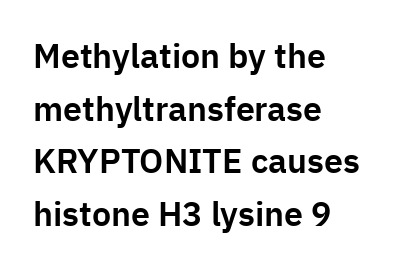
Type style note: lacks serifs. The letters advance in unequal steps, a hallmark of proportional type. Glyph-to-glyph distance matches everyday printed text. Honestly, the row spacing looks completely unremarkable.
